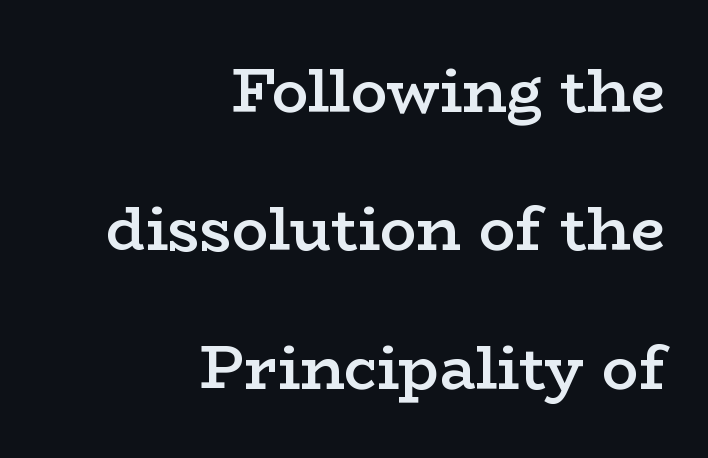
Honestly, the rows look like they've been pulled way apart. Glyph-to-glyph distance matches everyday printed text. Style check: upright. This sample has the flowing, uneven cadence of proportional lettering.
